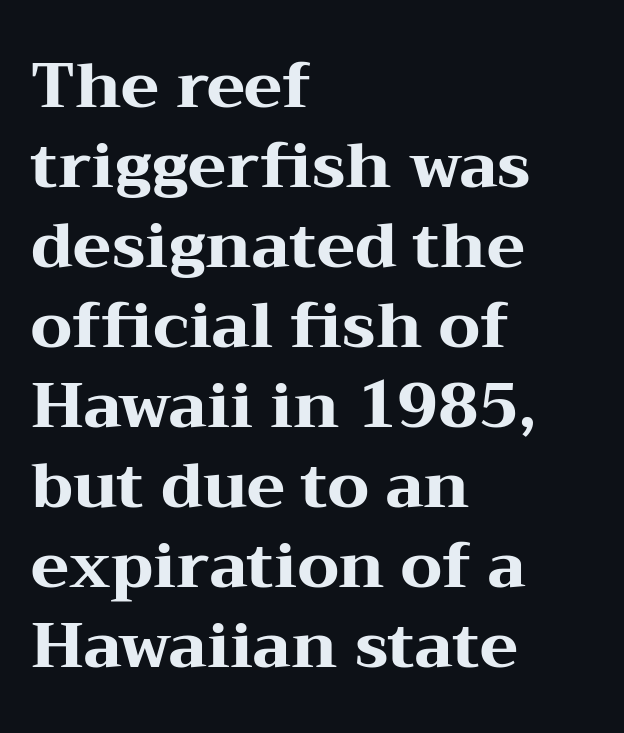
Q: Is the text bold? A: Yes.
Q: Is the text italic (slanted)? A: No, it is upright.
Q: Is the typeface a serif or a sans-serif typeface? A: Serif.
Q: Is the text underlined? A: No.
Q: How is the paragraph aligned? A: Left-aligned.
Q: Is the spacing between letters normal or unusually wide? A: Normal.
Q: Is the spacing between lines tight, normal or loose? A: Normal.
Q: Width (condensed, normal, or wide)? A: Wide.
Q: Stroke contrast? A: Medium.
Q: x-height? A: Medium.
Q: Monospaced? A: No.
